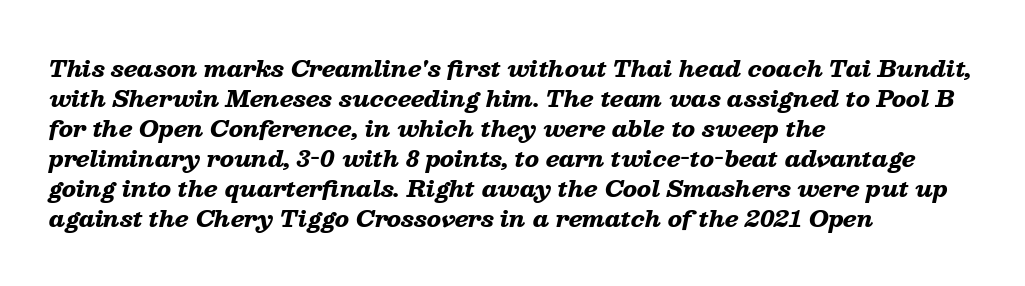
{"italic": "yes", "lean": "right", "slant_degrees": 13, "bold": "yes", "underline": "no", "align": "left", "line_spacing": "normal", "line_spacing_ratio": 1.36, "letter_spacing": "normal", "letter_spacing_em": 0.0, "glyph_px": 22}
